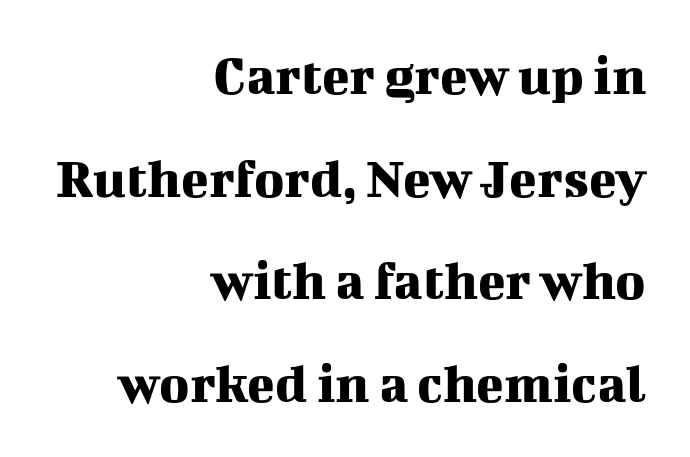
Q: Is the text italic (slanted)? A: No, it is upright.
Q: Is the typeface a serif or a sans-serif typeface? A: Serif.
Q: Is the text underlined? A: No.
Q: How is the paragraph aligned? A: Right-aligned.
Q: Is the spacing between letters normal or unusually wide? A: Normal.
Q: Width (condensed, normal, or wide)? A: Normal.
Q: Stroke contrast? A: Medium.
Q: x-height? A: Medium.
Q: Monospaced? A: No.
